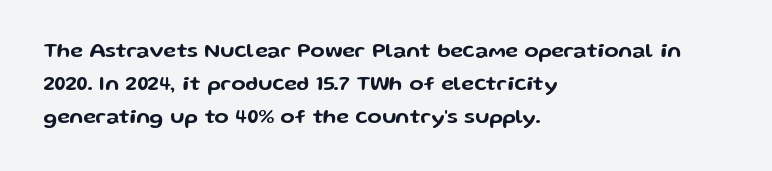
{"italic": "no", "underline": "no", "align": "left", "line_spacing": "normal", "line_spacing_ratio": 1.57, "letter_spacing": "normal", "letter_spacing_em": 0.0, "glyph_px": 21}
